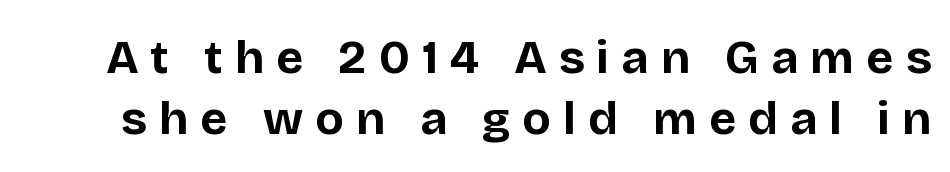
Q: Is the text bold? A: Yes.
Q: Is the text italic (slanted)? A: No, it is upright.
Q: Is the typeface a serif or a sans-serif typeface? A: Sans-serif.
Q: Is the text underlined? A: No.
Q: Is the spacing between letters normal or unusually wide? A: Unusually wide.
Q: Is the spacing between lines tight, normal or loose? A: Normal.
Q: Width (condensed, normal, or wide)? A: Normal.
Q: Stroke contrast? A: Low.
Q: x-height? A: Large.
Q: Monospaced? A: No.
